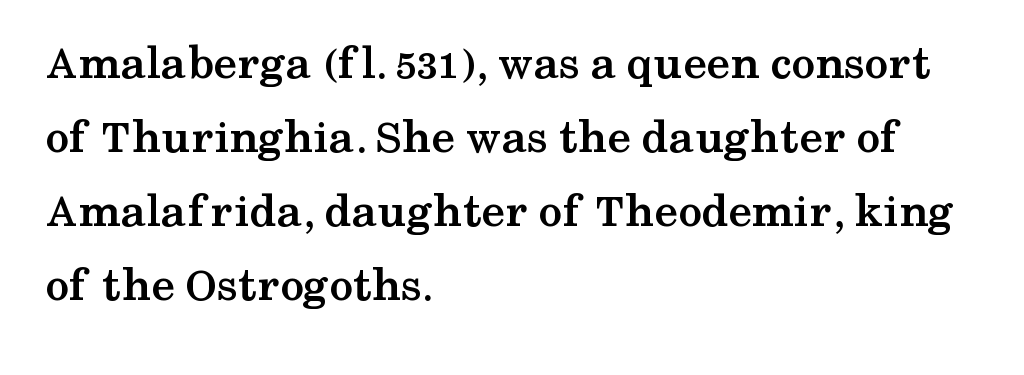
Q: Is the text bold? A: Yes.
Q: Is the text italic (slanted)? A: No, it is upright.
Q: Is the typeface a serif or a sans-serif typeface? A: Serif.
Q: Is the text underlined? A: No.
Q: How is the paragraph aligned? A: Left-aligned.
Q: Is the spacing between letters normal or unusually wide? A: Normal.
Q: Is the spacing between lines tight, normal or loose? A: Normal.
Q: Width (condensed, normal, or wide)? A: Wide.
Q: Stroke contrast? A: Medium.
Q: x-height? A: Medium.
Q: Monospaced? A: No.
